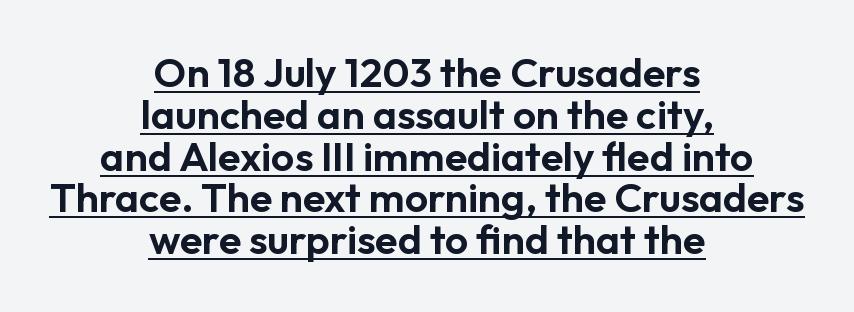
This sample uses an upright cut, with every glyph sitting square on the baseline. The words here are underlined. The glyphs in this specimen are sans serif. These lines keep a tight, regular rhythm from letter to letter.
